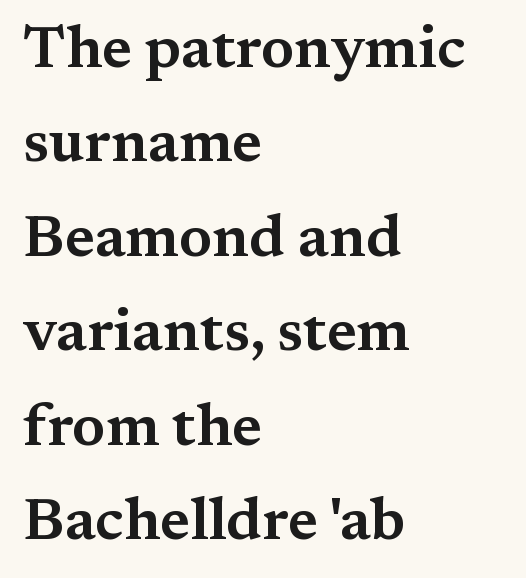
{"serif": "yes", "italic": "no", "width": "wide", "stroke_contrast": "medium", "x_height": "medium", "monospaced": "no", "underline": "no", "align": "left", "line_spacing": "normal", "line_spacing_ratio": 1.6, "letter_spacing": "normal", "letter_spacing_em": 0.0, "glyph_px": 59}
